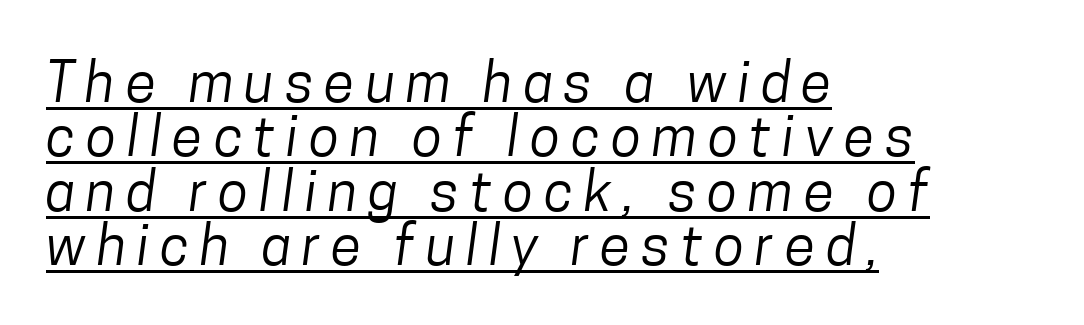
{"serif": "no", "bold": "no", "weight": "regular", "width": "condensed", "stroke_contrast": "low", "x_height": "medium", "monospaced": "no", "underline": "yes", "align": "left", "line_spacing": "tight", "line_spacing_ratio": 0.97, "glyph_px": 56}
